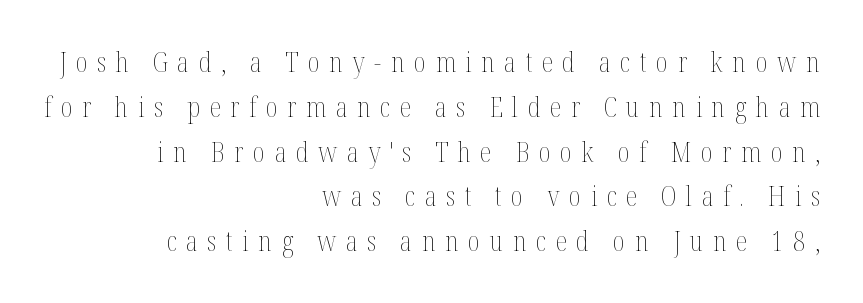
Q: Is the text bold? A: No.
Q: Is the text italic (slanted)? A: No, it is upright.
Q: Is the text underlined? A: No.
Q: How is the paragraph aligned? A: Right-aligned.
Q: Is the spacing between letters normal or unusually wide? A: Unusually wide.
Q: Is the spacing between lines tight, normal or loose? A: Normal.
